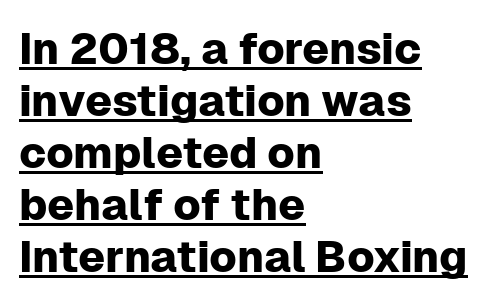
The image shows 44 px sans-serif type, upright; set left-aligned, line spacing 1.18x, normal letter spacing, underlined; low stroke contrast and a medium x-height.
